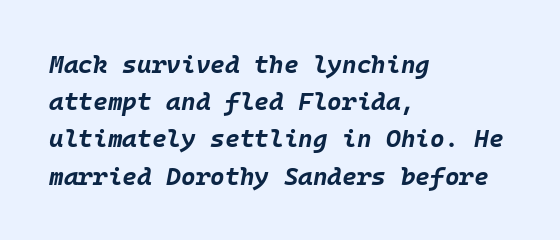
{"italic": "yes", "lean": "right", "slant_degrees": 10, "bold": "yes", "underline": "no", "align": "left", "line_spacing": "normal", "line_spacing_ratio": 1.49, "letter_spacing": "normal", "letter_spacing_em": 0.0, "glyph_px": 25}
